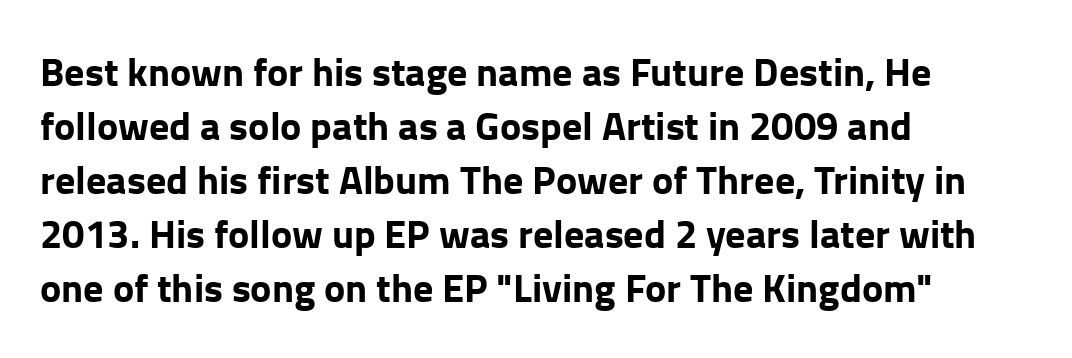
{"serif": "no", "italic": "no", "bold": "yes", "weight": "bold", "width": "normal", "stroke_contrast": "low", "x_height": "medium", "monospaced": "no", "underline": "no", "align": "left", "line_spacing": "normal", "line_spacing_ratio": 1.35, "letter_spacing": "normal", "letter_spacing_em": 0.0, "glyph_px": 40}
